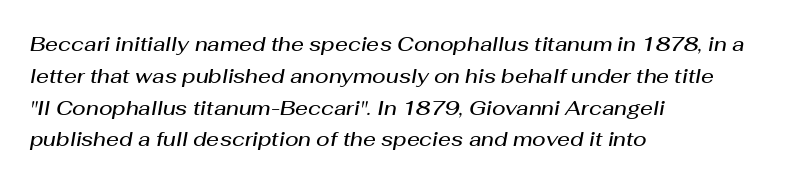
The image shows 20 px text type, italic (leaning right); set left-aligned, normal line spacing (1.59x), normal letter spacing, not underlined.
